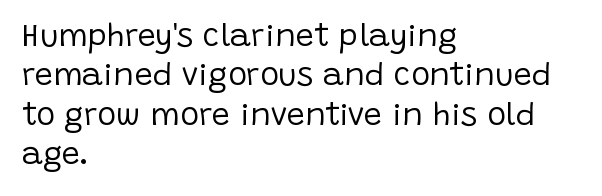
Q: Is the text bold? A: No.
Q: Is the text italic (slanted)? A: No, it is upright.
Q: Is the typeface a serif or a sans-serif typeface? A: Sans-serif.
Q: Is the text underlined? A: No.
Q: How is the paragraph aligned? A: Left-aligned.
Q: Is the spacing between letters normal or unusually wide? A: Normal.
Q: Width (condensed, normal, or wide)? A: Normal.
Q: Stroke contrast? A: Low.
Q: x-height? A: Large.
Q: Monospaced? A: No.
